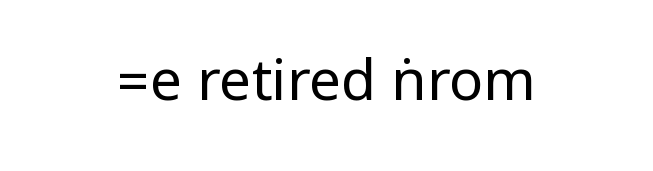
Q: Is the text bold? A: No.
Q: Is the text italic (slanted)? A: No, it is upright.
Q: Is the typeface a serif or a sans-serif typeface? A: Sans-serif.
Q: Is the text underlined? A: No.
Q: Is the spacing between letters normal or unusually wide? A: Normal.
Q: Width (condensed, normal, or wide)? A: Condensed.
Q: Stroke contrast? A: Low.
